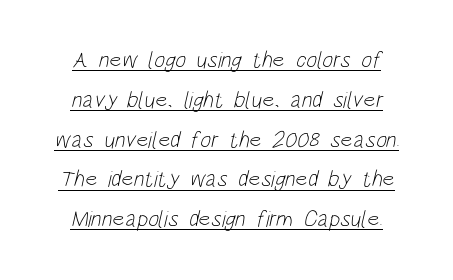
{"bold": "no", "underline": "yes", "line_spacing_ratio": 1.73, "letter_spacing": "normal", "letter_spacing_em": 0.0, "glyph_px": 23}
